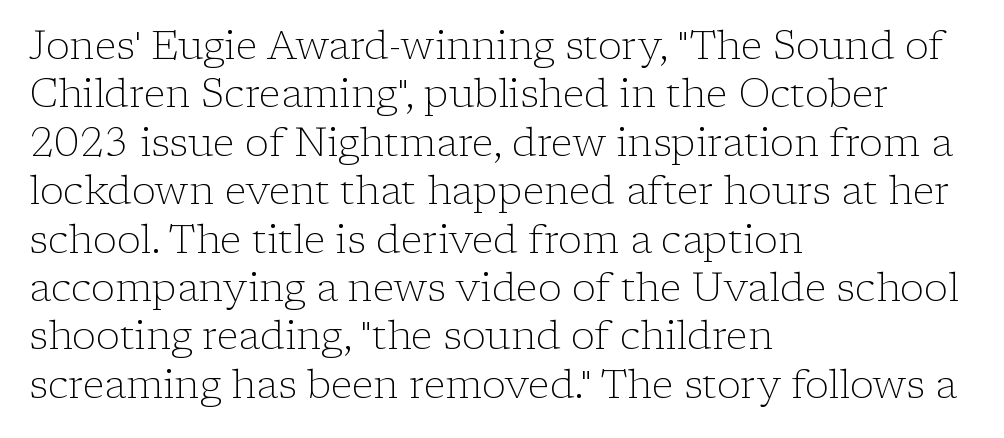
Rendered with straight, roman letterforms. The characters display serif detailing at their extremities. Bare-footed words on every line. The line texture is even and compact thanks to regular tracking. The letterforms sit at book weight or below. Note the varied advance widths — an 'i' is clearly narrower than an 'm'.
